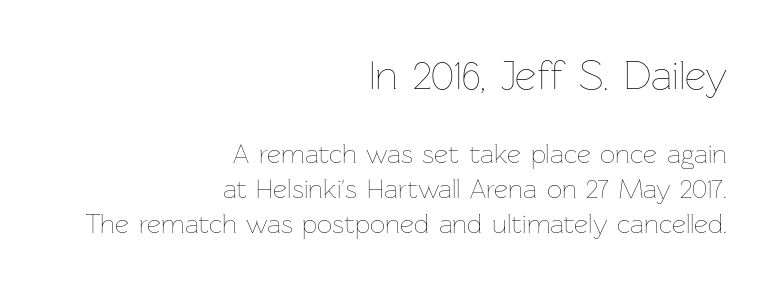
Q: Is the text bold? A: No.
Q: Is the text italic (slanted)? A: No, it is upright.
Q: Is the text underlined? A: No.
Q: How is the paragraph aligned? A: Right-aligned.
Q: Is the spacing between letters normal or unusually wide? A: Normal.
Q: Is the spacing between lines tight, normal or loose? A: Normal.
Q: Which block of text is set in a larger size, the first (top) or the second (bottom)? A: The first (top) one.
Q: Width (condensed, normal, or wide)? A: Normal.
Q: Stroke contrast? A: Low.
Q: x-height? A: Medium.
Q: Monospaced? A: No.
